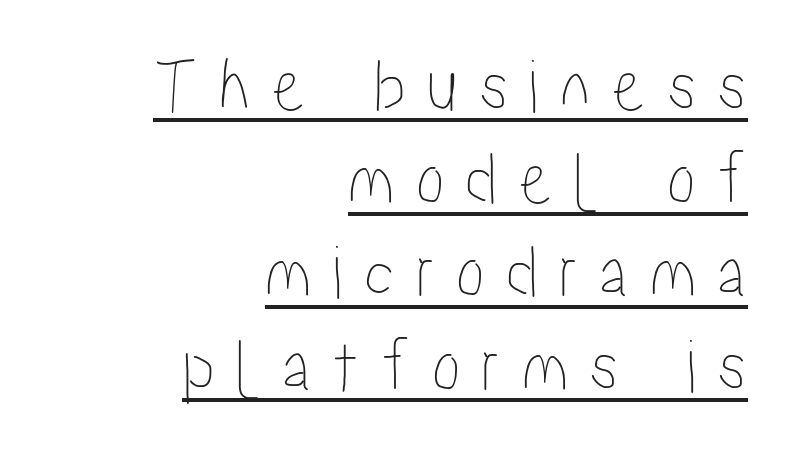
{"italic": "no", "width": "condensed", "stroke_contrast": "low", "x_height": "medium", "monospaced": "no", "underline": "yes", "align": "right", "line_spacing_ratio": 1.21, "letter_spacing": "wide", "letter_spacing_em": 0.27, "glyph_px": 77}
